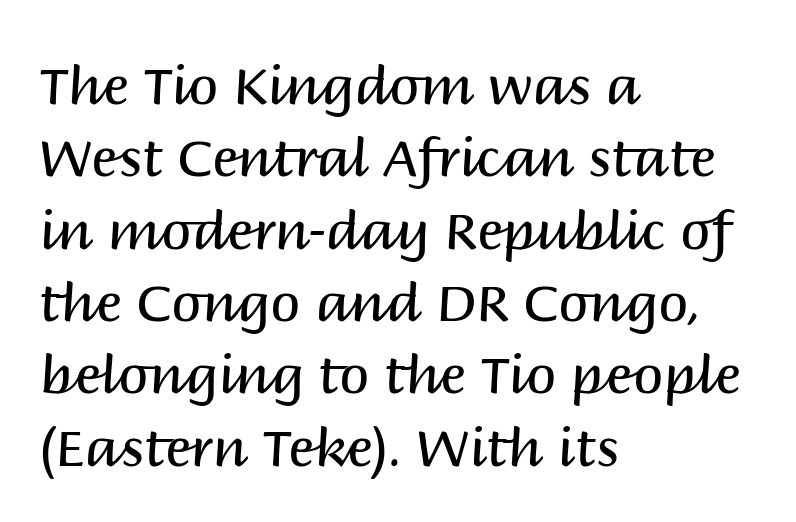
The image shows 54 px regular-weight sans-serif type; set left-aligned, normal line spacing (1.34x), normal letter spacing, not underlined; medium stroke contrast and a large x-height.
